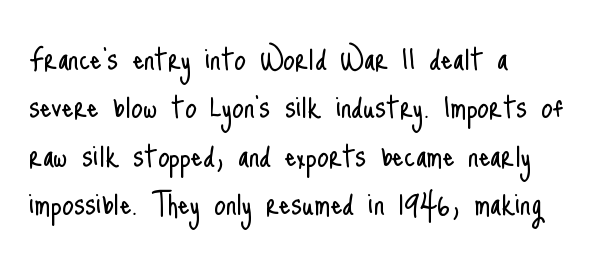
{"serif": "no", "italic": "no", "bold": "no", "weight": "light", "width": "condensed", "stroke_contrast": "low", "x_height": "small", "monospaced": "no", "underline": "no", "align": "left", "line_spacing": "normal", "line_spacing_ratio": 1.31, "letter_spacing": "normal", "letter_spacing_em": 0.0, "glyph_px": 37}
